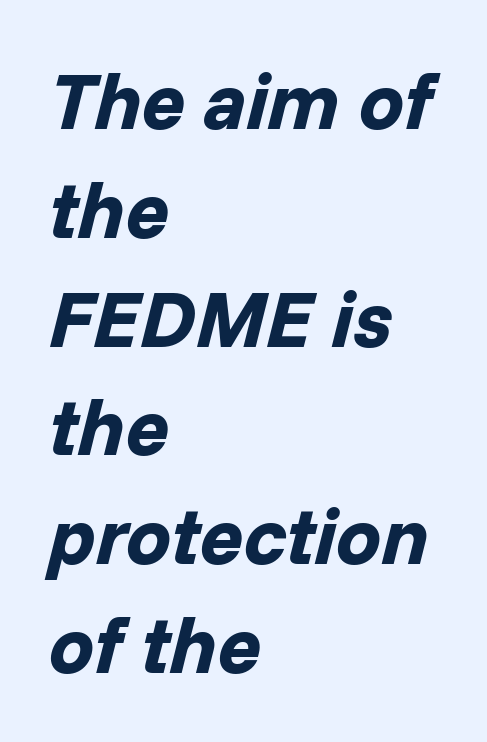
The image shows 80 px bold type, italic (leaning right); set left-aligned, normal line spacing (1.36x), normal letter spacing, not underlined; low stroke contrast and a medium x-height.
